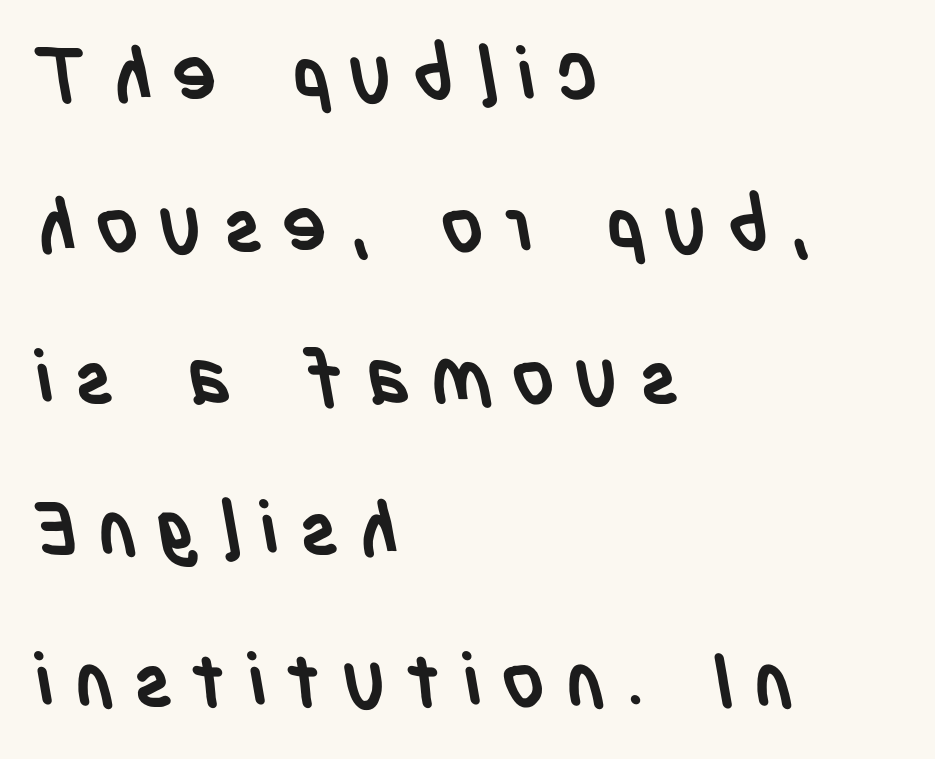
The image shows 75 px semibold, condensed sans-serif type; set left-aligned, loose line spacing (2.02x), unusually wide letter spacing (+0.27 em), not underlined; low stroke contrast and a large x-height.
